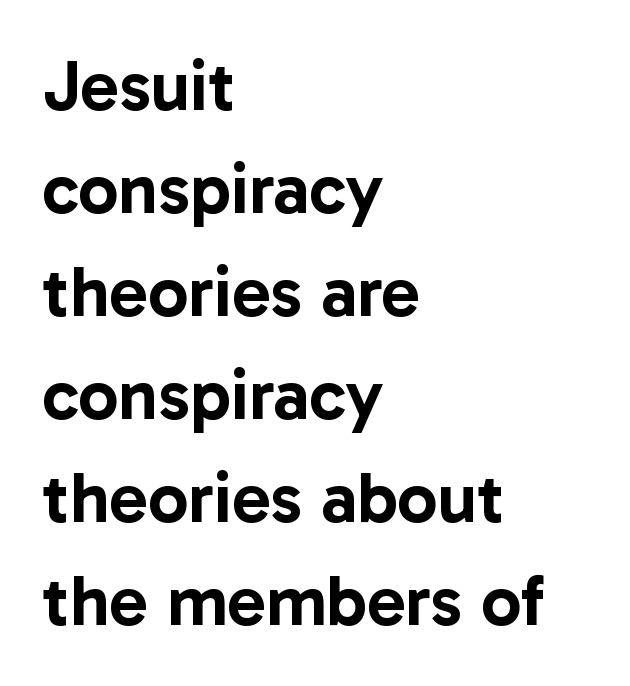
{"serif": "no", "italic": "no", "width": "normal", "stroke_contrast": "low", "x_height": "medium", "monospaced": "no", "underline": "no", "align": "left", "line_spacing": "normal", "line_spacing_ratio": 1.43, "letter_spacing": "normal", "letter_spacing_em": 0.0, "glyph_px": 72}
